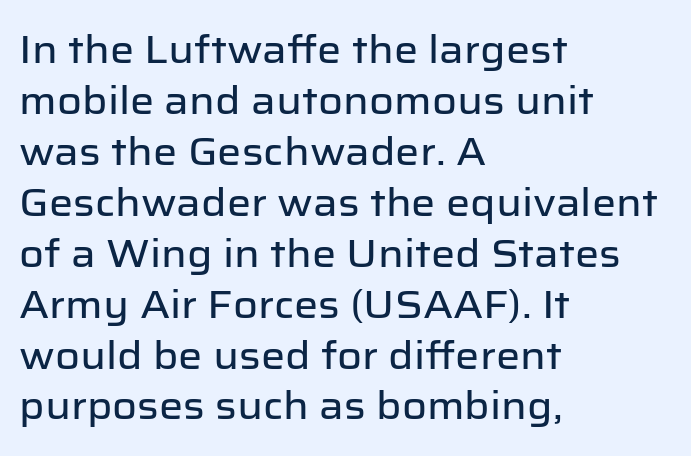
{"serif": "no", "italic": "no", "width": "normal", "stroke_contrast": "low", "x_height": "medium", "monospaced": "no", "underline": "no", "align": "left", "line_spacing": "normal", "line_spacing_ratio": 1.34, "letter_spacing": "normal", "letter_spacing_em": 0.0, "glyph_px": 38}
